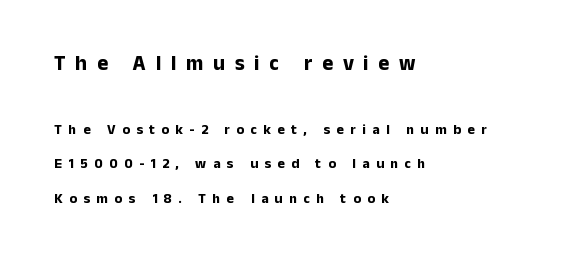
Q: Is the text bold? A: Yes.
Q: Is the text italic (slanted)? A: No, it is upright.
Q: Is the text underlined? A: No.
Q: How is the paragraph aligned? A: Left-aligned.
Q: Is the spacing between letters normal or unusually wide? A: Unusually wide.
Q: Is the spacing between lines tight, normal or loose? A: Loose.
Q: Which block of text is set in a larger size, the first (top) or the second (bottom)? A: The first (top) one.
